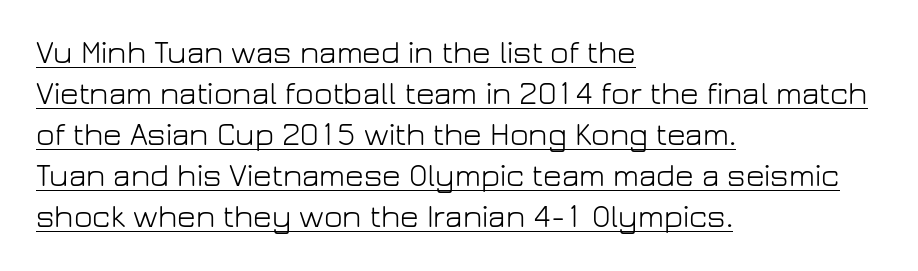
The image shows 32 px light sans-serif type, upright; set left-aligned, normal line spacing (1.28x), normal letter spacing, underlined; low stroke contrast and a medium x-height.
